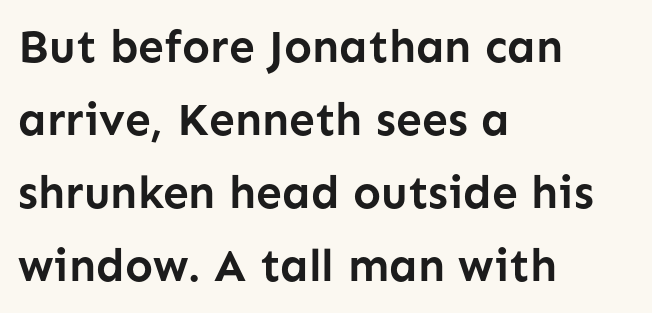
{"serif": "no", "italic": "no", "bold": "yes", "weight": "semibold", "width": "normal", "stroke_contrast": "low", "x_height": "medium", "monospaced": "no", "underline": "no", "align": "left", "line_spacing": "normal", "line_spacing_ratio": 1.59, "letter_spacing": "normal", "letter_spacing_em": 0.0, "glyph_px": 46}
